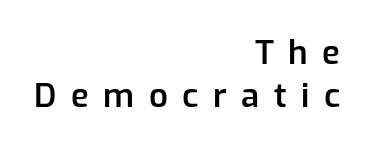
The image shows 33 px semibold sans-serif type, upright; set right-aligned, normal line spacing (1.29x), unusually wide letter spacing (+0.44 em), not underlined; low stroke contrast and a medium x-height.
